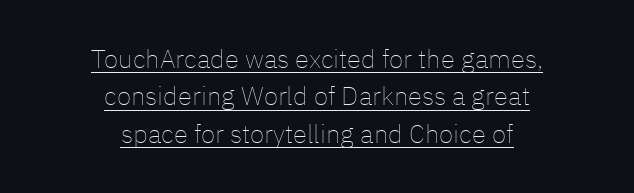
Q: Is the text bold? A: No.
Q: Is the text italic (slanted)? A: No, it is upright.
Q: Is the text underlined? A: Yes.
Q: How is the paragraph aligned? A: Centered.
Q: Is the spacing between letters normal or unusually wide? A: Normal.
Q: Is the spacing between lines tight, normal or loose? A: Normal.
